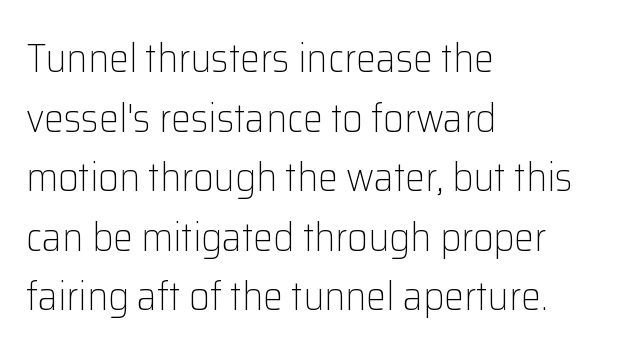
The image shows 40 px light sans-serif type, upright; set left-aligned, normal line spacing (1.49x), normal letter spacing, not underlined; low stroke contrast and a medium x-height.
